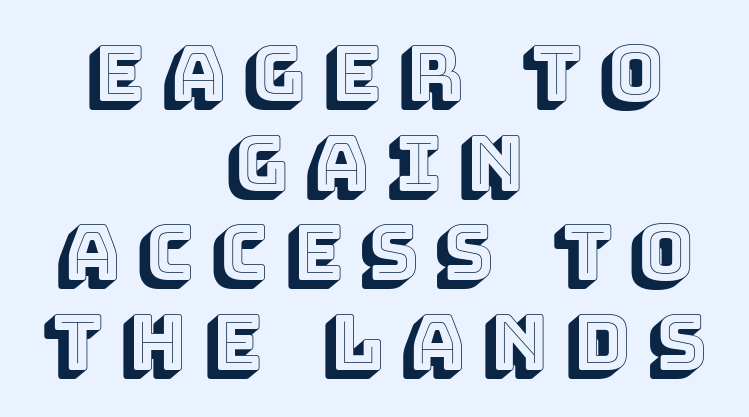
The image shows 76 px text type, upright; set centered, line spacing 1.18x, unusually wide letter spacing (+0.24 em), not underlined; a large x-height.
